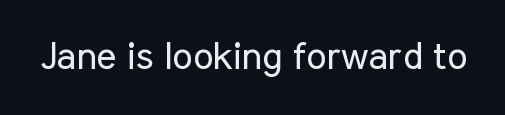
{"serif": "no", "italic": "no", "bold": "no", "weight": "regular", "width": "condensed", "stroke_contrast": "low", "x_height": "medium", "monospaced": "no", "underline": "no", "letter_spacing": "normal", "letter_spacing_em": 0.0, "glyph_px": 38}
